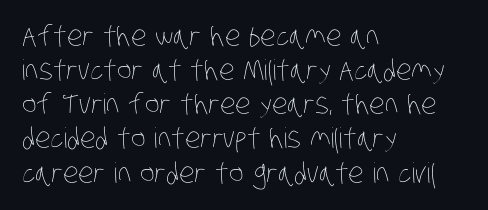
The image shows 28 px thin, condensed type; set left-aligned, line spacing 1.22x, normal letter spacing, not underlined; low stroke contrast and a large x-height.
